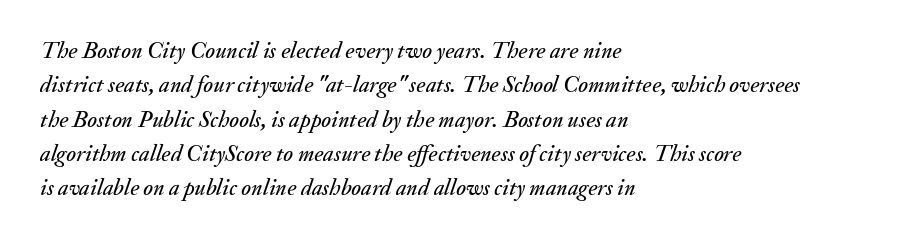
Q: Is the text italic (slanted)? A: Yes, it leans right by about 20 degrees.
Q: Is the text underlined? A: No.
Q: How is the paragraph aligned? A: Left-aligned.
Q: Is the spacing between letters normal or unusually wide? A: Normal.
Q: Is the spacing between lines tight, normal or loose? A: Normal.
